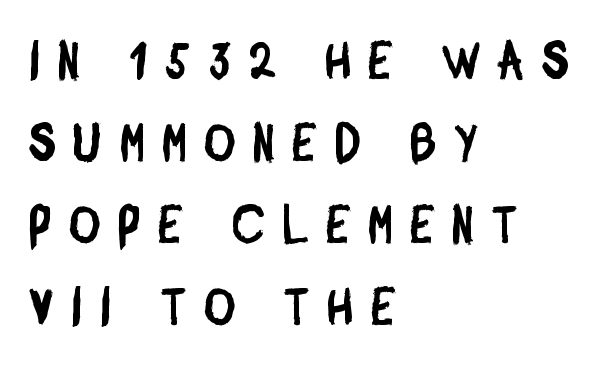
Q: Is the typeface a serif or a sans-serif typeface? A: Sans-serif.
Q: Is the text underlined? A: No.
Q: How is the paragraph aligned? A: Left-aligned.
Q: Is the spacing between letters normal or unusually wide? A: Unusually wide.
Q: Is the spacing between lines tight, normal or loose? A: Normal.
Q: Width (condensed, normal, or wide)? A: Condensed.
Q: Stroke contrast? A: Low.
Q: x-height? A: Large.
Q: Monospaced? A: No.
